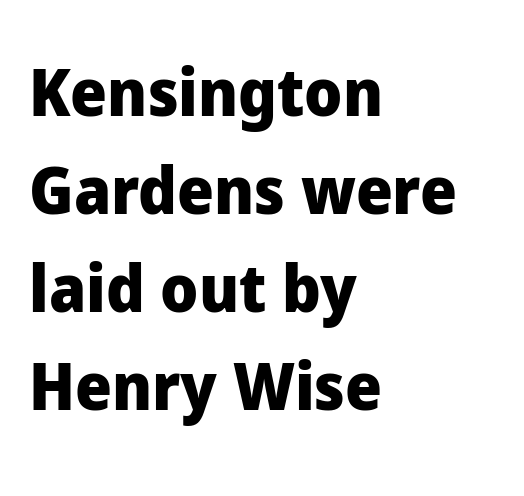
Font category for this specimen: sans-serif. Chunky letters — that's bold for sure. How are the letters spaced? Ordinarily, with no added tracking. Honestly, there is no underline to notice here at all. Do the characters align in a grid? No, the font is proportional.
